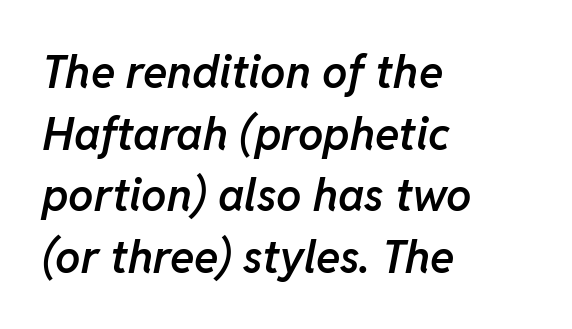
Q: Is the text bold? A: Semi-bold.
Q: Is the text italic (slanted)? A: Yes, it leans right by about 11 degrees.
Q: Is the text underlined? A: No.
Q: How is the paragraph aligned? A: Left-aligned.
Q: Is the spacing between letters normal or unusually wide? A: Normal.
Q: Is the spacing between lines tight, normal or loose? A: Normal.
Q: Width (condensed, normal, or wide)? A: Normal.
Q: Stroke contrast? A: Low.
Q: x-height? A: Medium.
Q: Monospaced? A: No.
